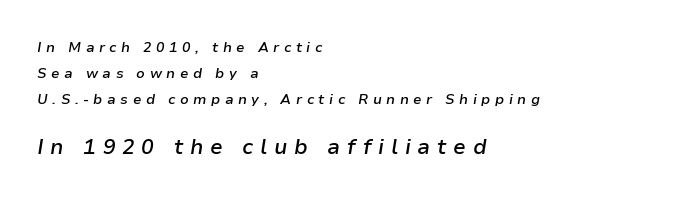
Each line starts at the same left margin while the right side varies. This layout puts the modest block above and the oversized block below. The glyphs look as if they've been sheared to an angle. Compared with typical body copy, the letter spacing here is much looser.
